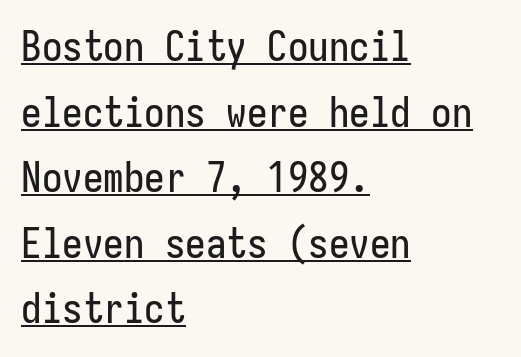
Q: Is the text italic (slanted)? A: No, it is upright.
Q: Is the typeface a serif or a sans-serif typeface? A: Sans-serif.
Q: Is the text underlined? A: Yes.
Q: How is the paragraph aligned? A: Left-aligned.
Q: Is the spacing between letters normal or unusually wide? A: Normal.
Q: Is the spacing between lines tight, normal or loose? A: Normal.
Q: Width (condensed, normal, or wide)? A: Condensed.
Q: Stroke contrast? A: Low.
Q: x-height? A: Medium.
